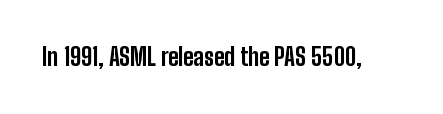
{"italic": "no", "bold": "yes", "underline": "no", "letter_spacing": "normal", "letter_spacing_em": 0.0, "glyph_px": 24}
